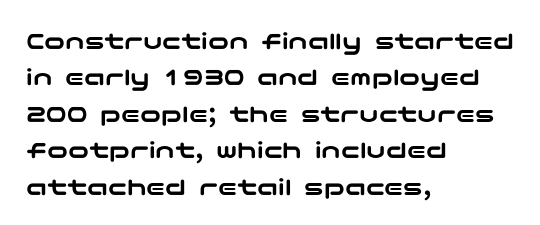
Each line starts at the same left margin while the right side varies. There is no visible air inserted between adjacent glyphs. Baseline-to-baseline distance is the conventional proportion of letter height. No italicization has been applied; the sample stays upright.
